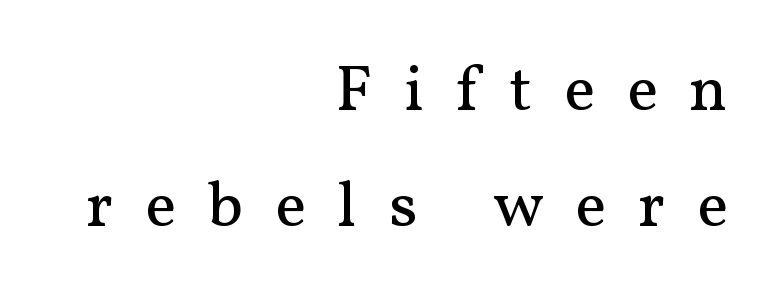
Q: Is the text bold? A: No.
Q: Is the text italic (slanted)? A: No, it is upright.
Q: Is the typeface a serif or a sans-serif typeface? A: Serif.
Q: Is the text underlined? A: No.
Q: How is the paragraph aligned? A: Right-aligned.
Q: Is the spacing between letters normal or unusually wide? A: Unusually wide.
Q: Width (condensed, normal, or wide)? A: Normal.
Q: Stroke contrast? A: Medium.
Q: x-height? A: Medium.
Q: Monospaced? A: No.
